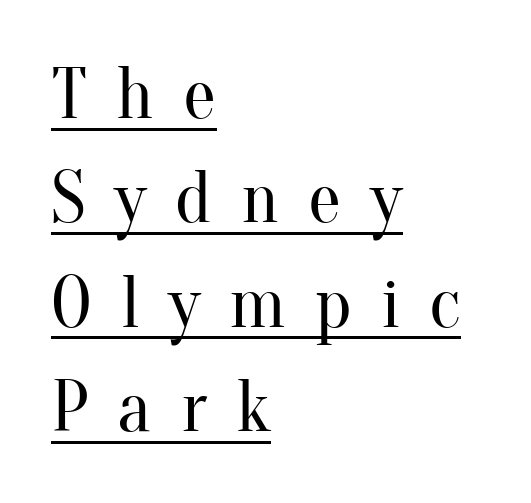
Q: Is the text bold? A: No.
Q: Is the text italic (slanted)? A: No, it is upright.
Q: Is the typeface a serif or a sans-serif typeface? A: Serif.
Q: Is the text underlined? A: Yes.
Q: How is the paragraph aligned? A: Left-aligned.
Q: Is the spacing between letters normal or unusually wide? A: Unusually wide.
Q: Is the spacing between lines tight, normal or loose? A: Normal.
Q: Width (condensed, normal, or wide)? A: Normal.
Q: Stroke contrast? A: Medium.
Q: x-height? A: Small.
Q: Monospaced? A: No.
